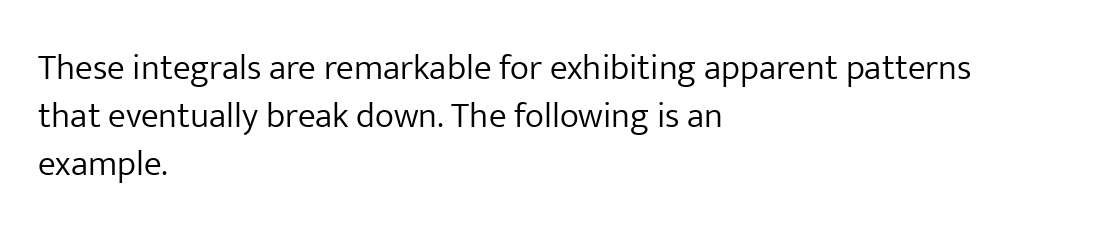
{"serif": "no", "italic": "no", "bold": "no", "weight": "light", "width": "normal", "stroke_contrast": "low", "x_height": "medium", "monospaced": "no", "underline": "no", "align": "left", "line_spacing": "normal", "line_spacing_ratio": 1.34, "letter_spacing": "normal", "letter_spacing_em": 0.0, "glyph_px": 36}
